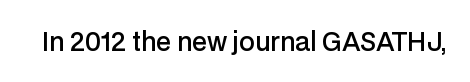
{"italic": "no", "bold": "semi", "underline": "no", "letter_spacing": "normal", "letter_spacing_em": 0.0, "glyph_px": 25}
